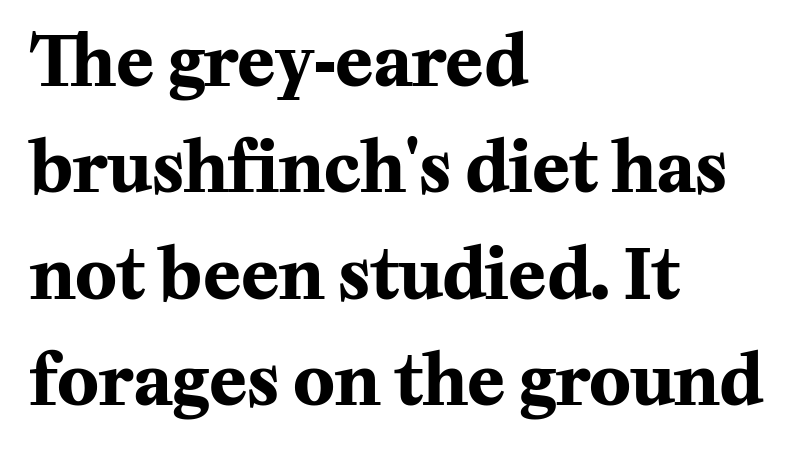
Notice how the passage keeps a crisp vertical edge on the left only. Heavy, bold letterforms. Notice how the stems are strictly vertical — no italics here. The type is set solid horizontally, with unmodified tracking. Spacing verdict: proportional, widths tailored to each character.
